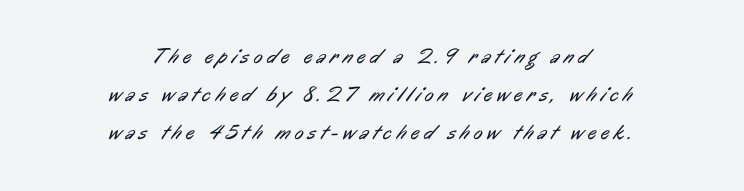
{"bold": "no", "underline": "no", "align": "center", "line_spacing_ratio": 1.82, "letter_spacing": "wide", "letter_spacing_em": 0.22, "glyph_px": 21}
